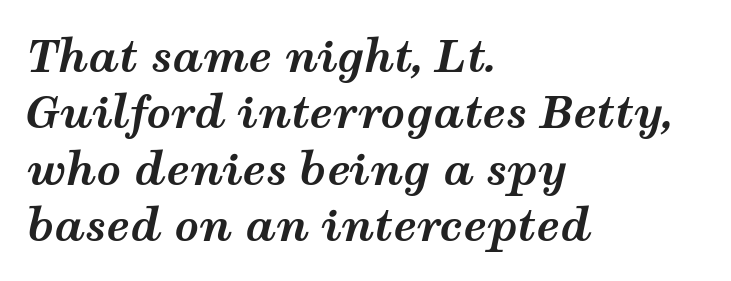
The image shows 43 px bold, wide type, italic (leaning right); set left-aligned, normal line spacing (1.31x), normal letter spacing, not underlined; medium stroke contrast and a medium x-height.
